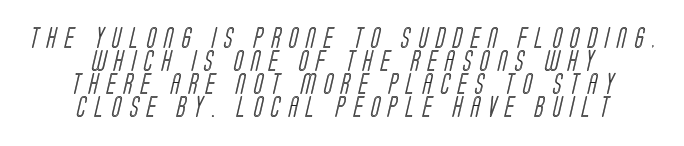
The image shows 21 px text type; set centered, tight line spacing (1.1x), unusually wide letter spacing (+0.4 em), not underlined.
